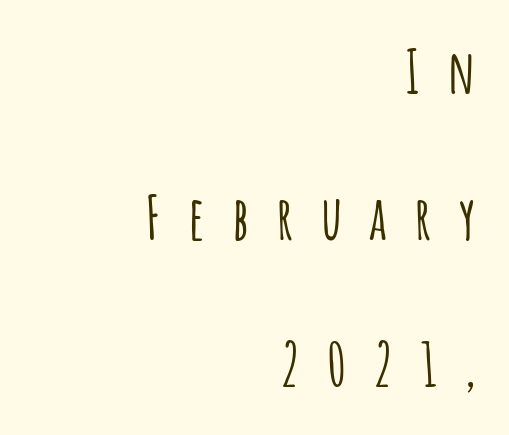
{"serif": "no", "italic": "no", "width": "condensed", "stroke_contrast": "low", "x_height": "large", "monospaced": "no", "underline": "no", "align": "right", "line_spacing": "loose", "line_spacing_ratio": 2.44, "letter_spacing": "wide", "letter_spacing_em": 0.45, "glyph_px": 60}
